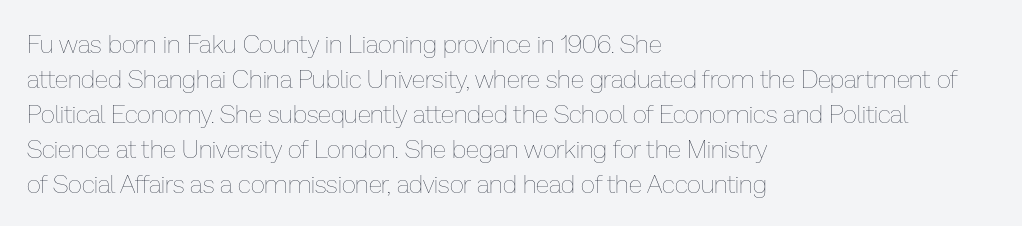
Q: Is the text bold? A: No.
Q: Is the text italic (slanted)? A: No, it is upright.
Q: Is the text underlined? A: No.
Q: How is the paragraph aligned? A: Left-aligned.
Q: Is the spacing between letters normal or unusually wide? A: Normal.
Q: Is the spacing between lines tight, normal or loose? A: Normal.
